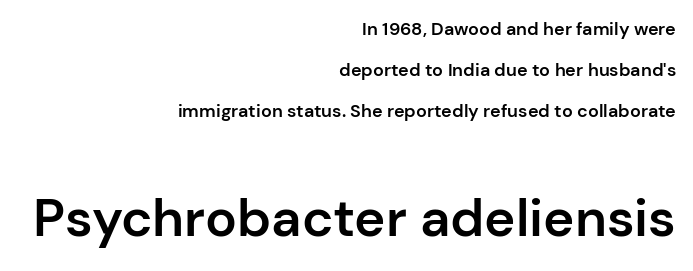
The image shows 53 px semibold sans-serif type, upright; set right-aligned, loose line spacing (2.29x), normal letter spacing, not underlined; the second (bottom) block is 2.94x larger; low stroke contrast and a medium x-height.
